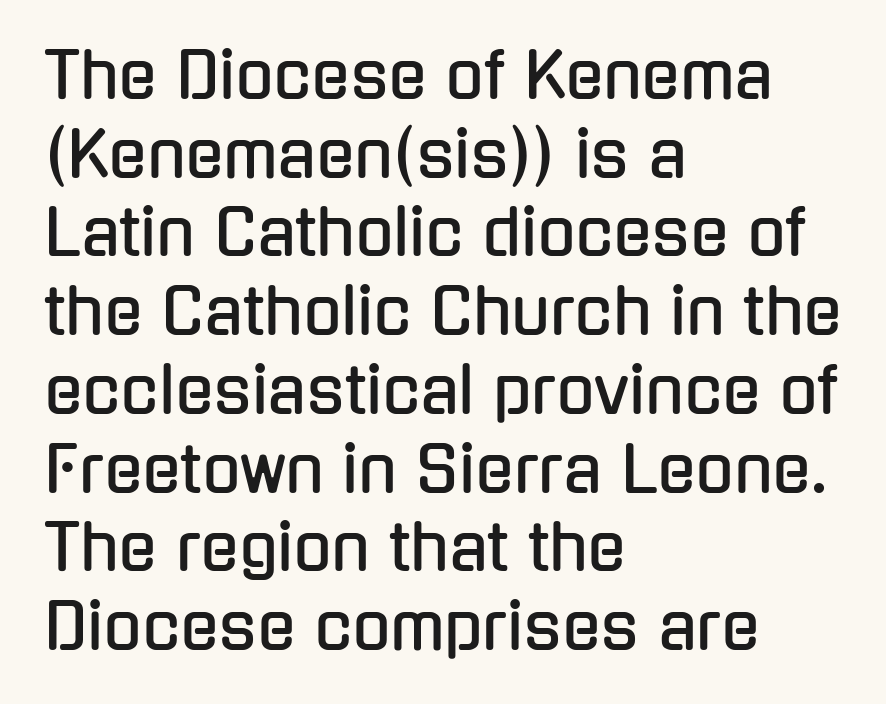
The image shows 63 px condensed sans-serif type, upright; set left-aligned, normal line spacing (1.25x), normal letter spacing, not underlined; low stroke contrast and a medium x-height.
